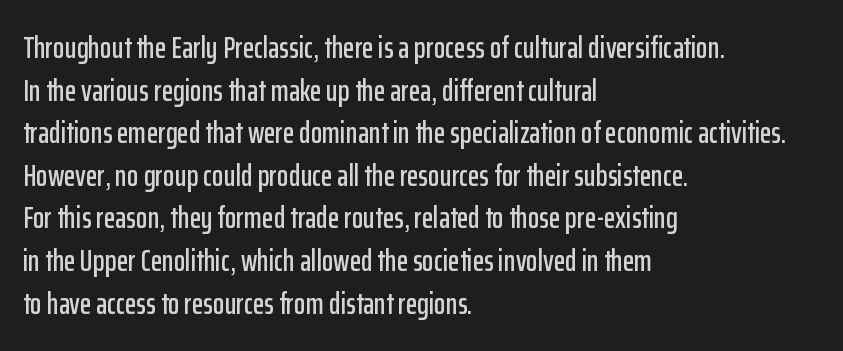
{"serif": "no", "italic": "no", "width": "condensed", "stroke_contrast": "low", "x_height": "medium", "monospaced": "no", "underline": "no", "align": "left", "line_spacing": "normal", "line_spacing_ratio": 1.42, "letter_spacing": "normal", "letter_spacing_em": 0.0, "glyph_px": 30}
